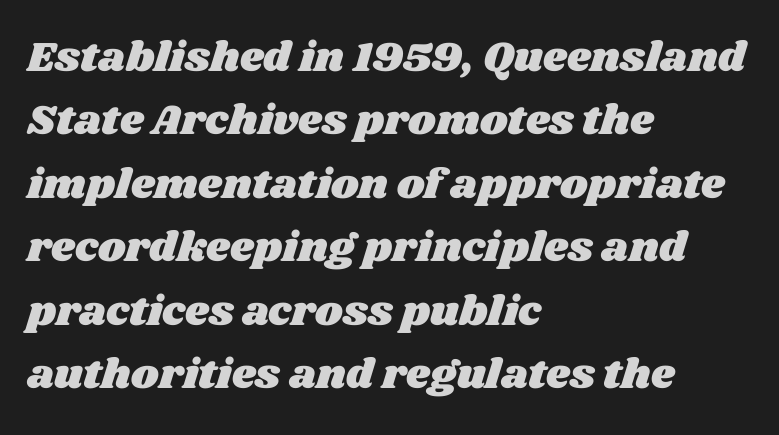
The image shows 42 px wide type; set left-aligned, normal line spacing (1.51x), normal letter spacing, not underlined; medium stroke contrast and a large x-height.
